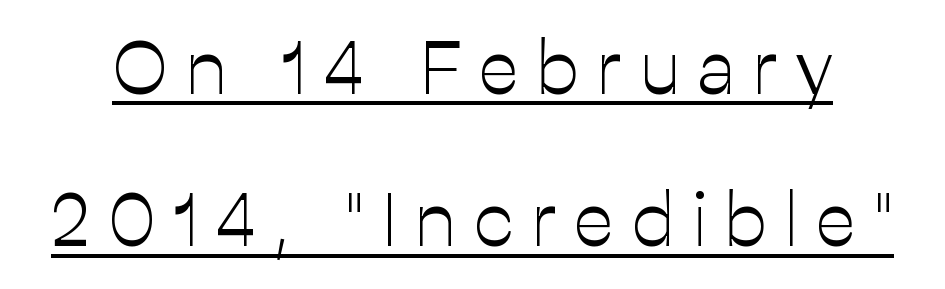
Think of a printed novel: that variable character pitch is what you see here. To sum up the face: it is a sans, with no serifs. Display-style spreading of the glyphs; the letterfit is very open. If you measured baseline to baseline, you'd find a long distance.
